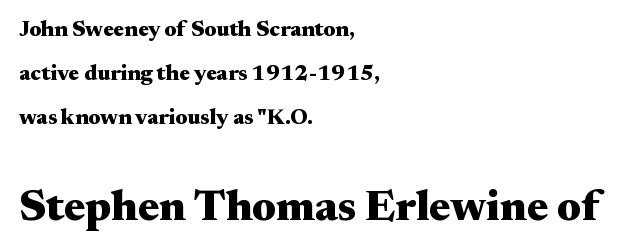
{"serif": "yes", "italic": "no", "bold": "yes", "weight": "heavy", "width": "wide", "stroke_contrast": "medium", "x_height": "small", "monospaced": "no", "underline": "no", "align": "left", "line_spacing": "loose", "line_spacing_ratio": 2.01, "letter_spacing": "normal", "letter_spacing_em": 0.0, "larger_block": "second", "size_ratio": 2.0, "glyph_px": 44}
